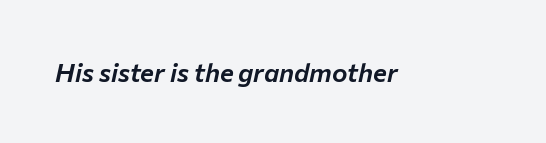
The image shows 26 px text type, italic (leaning right); set normal letter spacing, not underlined.
